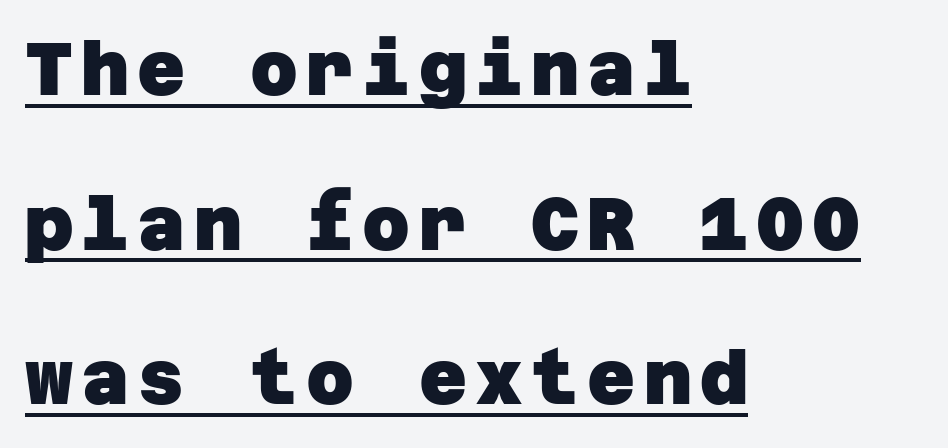
The image shows 74 px heavy sans-serif type; set left-aligned, loose line spacing (2.09x), underlined; low stroke contrast and a large x-height.
